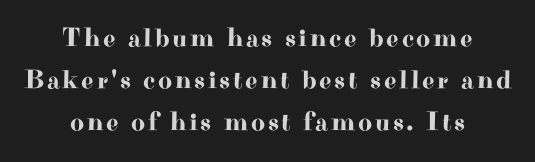
{"italic": "no", "underline": "no", "align": "center", "line_spacing": "normal", "line_spacing_ratio": 1.56, "glyph_px": 27}
